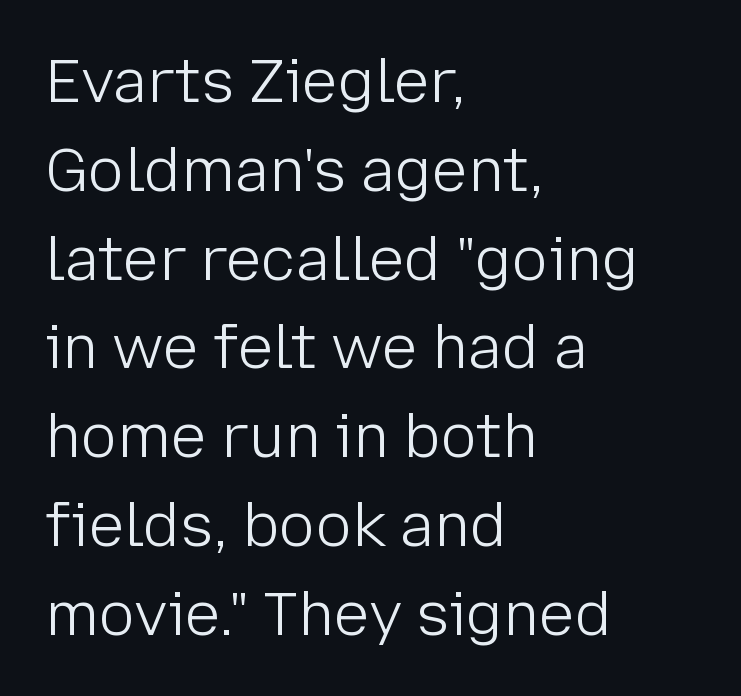
The type family on display is of the sans-serif kind. Plain, unruled lines of type. Character widths vary here, with narrow letters taking less room than wide ones. Characters remain perfectly vertical along every line. The passage shown is not bold in any degree. Nothing unusual about the tracking: characters are spaced as the font intends.
